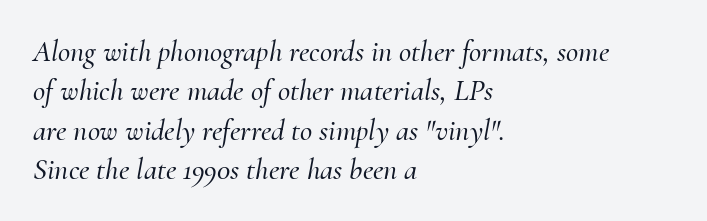
Q: Is the text italic (slanted)? A: Yes, it leans right by about 10 degrees.
Q: Is the typeface a serif or a sans-serif typeface? A: Serif.
Q: Is the text underlined? A: No.
Q: How is the paragraph aligned? A: Left-aligned.
Q: Is the spacing between letters normal or unusually wide? A: Normal.
Q: Is the spacing between lines tight, normal or loose? A: Normal.
Q: Width (condensed, normal, or wide)? A: Normal.
Q: Stroke contrast? A: Medium.
Q: x-height? A: Small.
Q: Monospaced? A: No.
